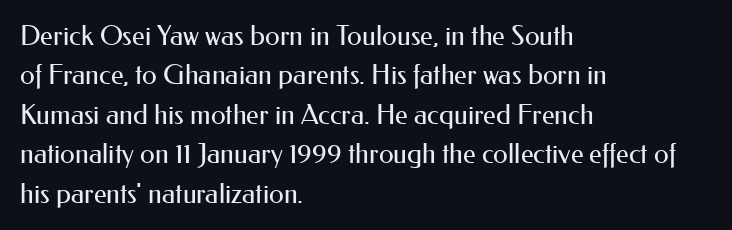
{"italic": "no", "bold": "no", "underline": "no", "align": "left", "line_spacing": "normal", "line_spacing_ratio": 1.46, "letter_spacing": "normal", "letter_spacing_em": 0.0, "glyph_px": 27}
